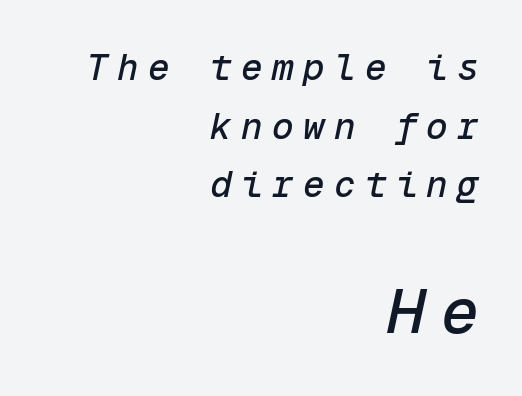
The image shows 63 px text type, italic (leaning right), monospaced; set right-aligned, normal line spacing (1.63x), unusually wide letter spacing (+0.26 em), not underlined; the second (bottom) block is 1.75x larger; low stroke contrast and a medium x-height.
